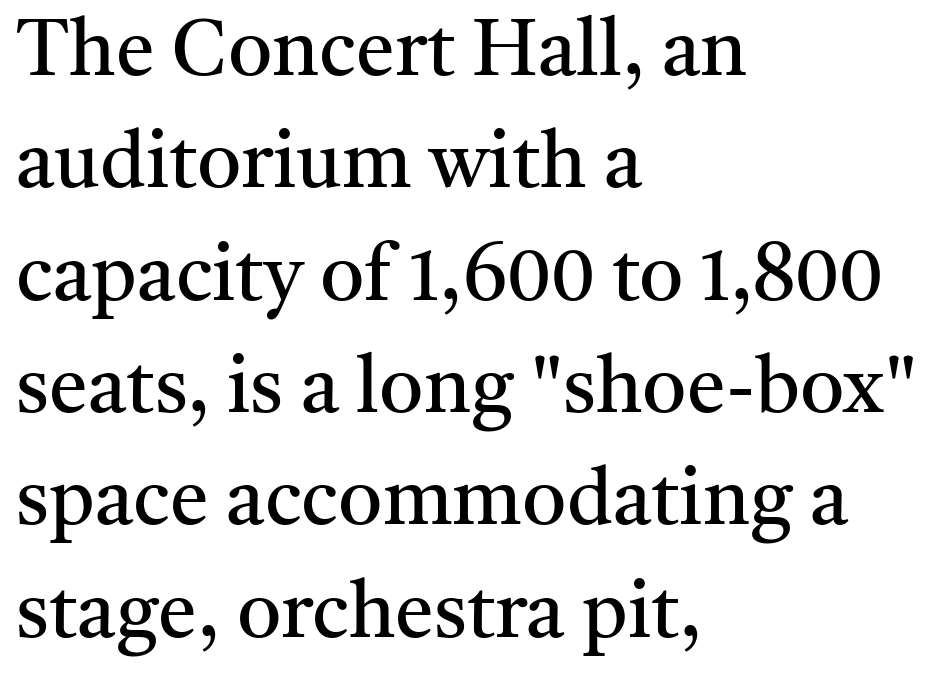
The image shows 78 px regular-weight serif type, upright; set left-aligned, normal line spacing (1.44x), normal letter spacing, not underlined; medium stroke contrast and a medium x-height.
